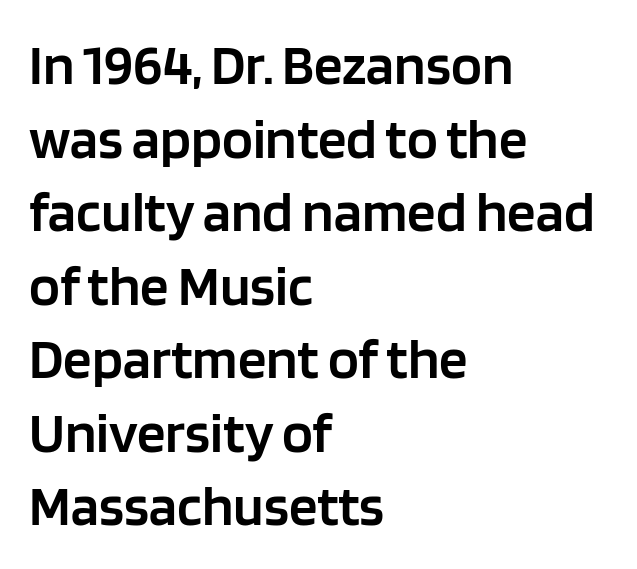
{"serif": "no", "italic": "no", "bold": "semi", "weight": "semibold", "width": "normal", "stroke_contrast": "low", "x_height": "large", "monospaced": "no", "underline": "no", "align": "left", "line_spacing": "normal", "line_spacing_ratio": 1.29, "letter_spacing": "normal", "letter_spacing_em": 0.0, "glyph_px": 57}
